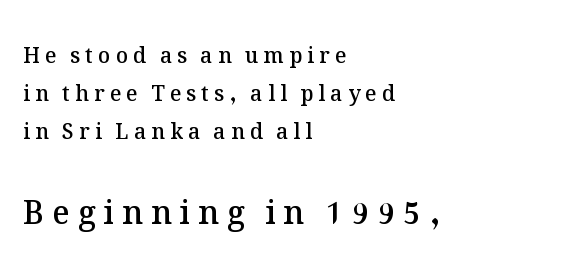
Caption: semibold face, moderately heavy strokes. Is there any slant? The stems are plumb. Do the characters align in a grid? No, the font is proportional. Typeset ragged right — the left edge is the straight one. Someone cranked the tracking dial way up on this one.
